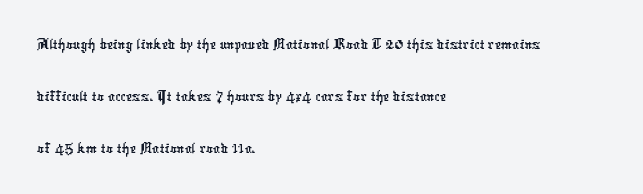
{"serif": "no", "width": "condensed", "stroke_contrast": "low", "x_height": "medium", "monospaced": "no", "underline": "no", "align": "left", "line_spacing": "normal", "line_spacing_ratio": 1.48, "letter_spacing": "normal", "letter_spacing_em": 0.0, "glyph_px": 35}
